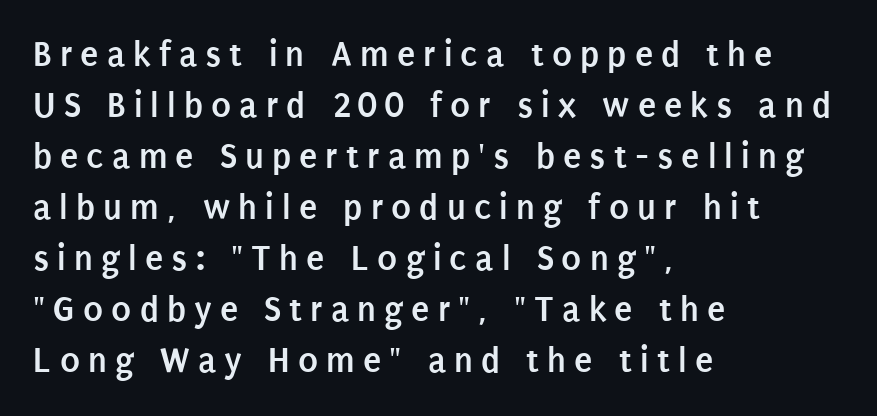
{"serif": "no", "italic": "no", "bold": "yes", "weight": "semibold", "width": "condensed", "stroke_contrast": "low", "x_height": "large", "monospaced": "no", "underline": "no", "align": "left", "line_spacing": "normal", "line_spacing_ratio": 1.38, "letter_spacing": "wide", "letter_spacing_em": 0.22, "glyph_px": 37}
